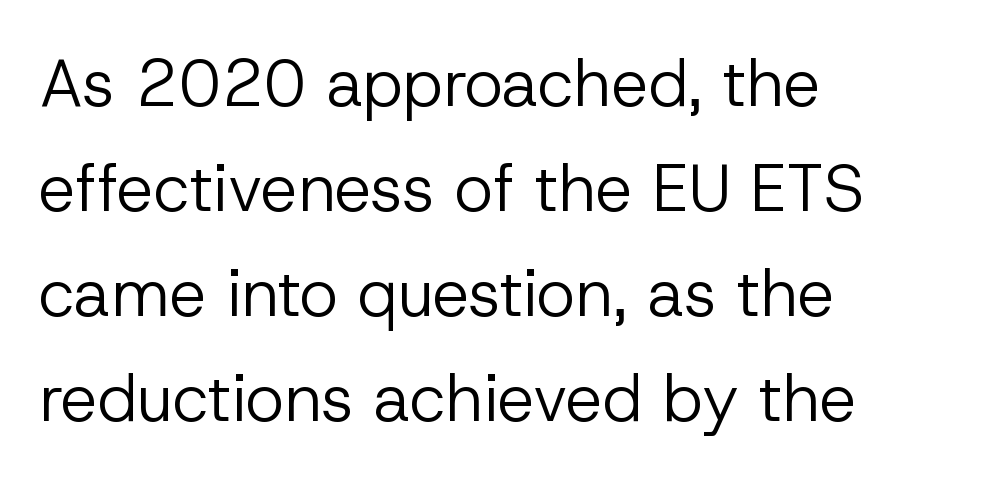
The gaps between neighbouring characters are ordinary and unremarkable. The strokes carry an ordinary text weight at most. Do the characters align in a grid? No, the font is proportional. Look at the bottom of the vertical strokes: they stop flat, with no serifs. Is there any slant? The stems are plumb.
